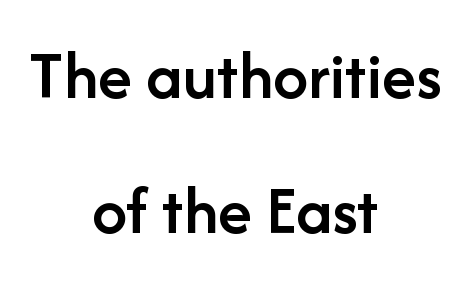
The image shows 70 px semibold sans-serif type, upright; set centered, loose line spacing (1.93x), normal letter spacing, not underlined; low stroke contrast and a medium x-height.
